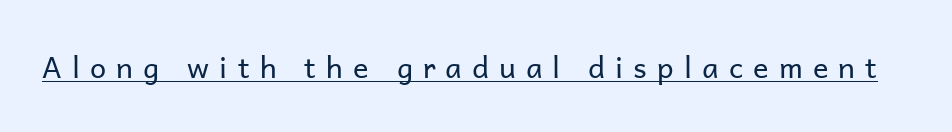
The image shows 29 px regular-weight sans-serif type, upright; set unusually wide letter spacing (+0.35 em), underlined; low stroke contrast and a medium x-height.
